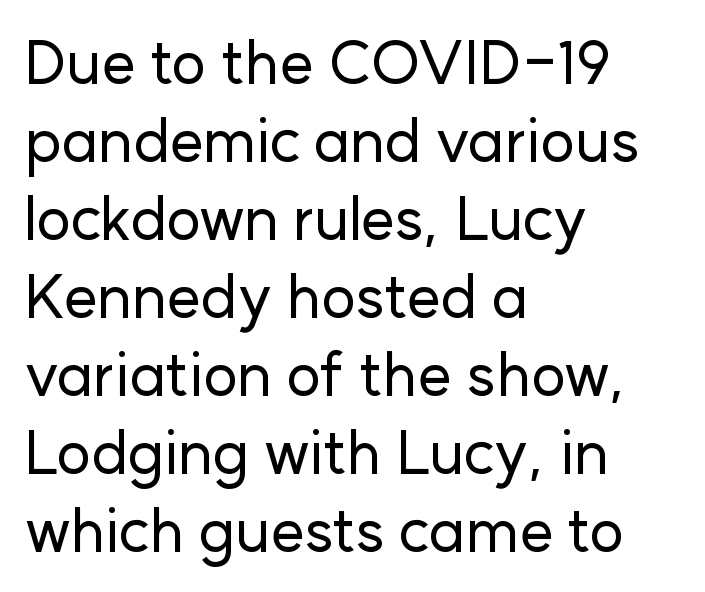
The passage shown is typed in a proportional face where columns would drift. Evenly set lines give the paragraph a standard silhouette. Rendered with straight, roman letterforms. Caption: standard tracking, unaltered. You can tell from the bare stems that sans-serif type was used. Quick note: underline off.
